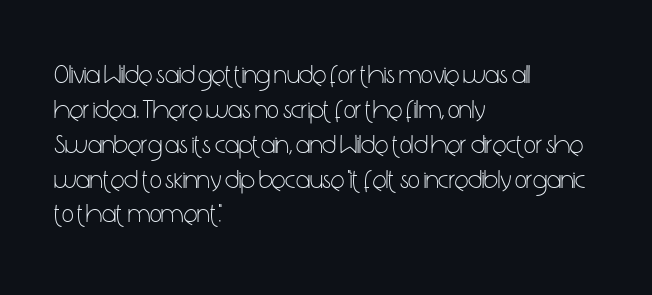
Q: Is the text bold? A: No.
Q: Is the text italic (slanted)? A: No, it is upright.
Q: Is the text underlined? A: No.
Q: How is the paragraph aligned? A: Left-aligned.
Q: Is the spacing between letters normal or unusually wide? A: Normal.
Q: Is the spacing between lines tight, normal or loose? A: Normal.
